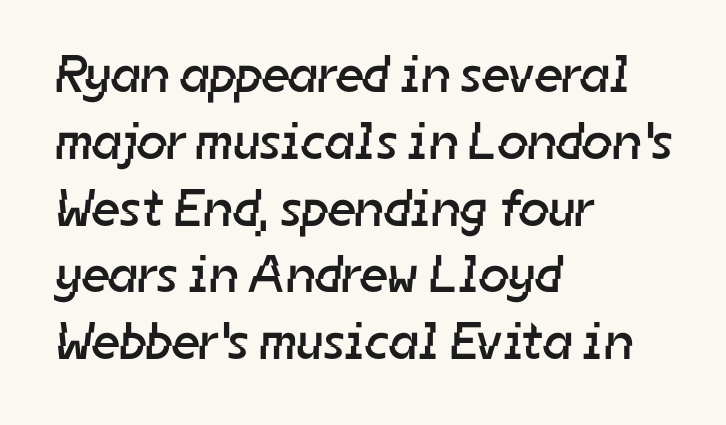
{"serif": "no", "bold": "no", "weight": "regular", "width": "normal", "stroke_contrast": "low", "x_height": "medium", "monospaced": "no", "underline": "no", "align": "left", "line_spacing": "normal", "line_spacing_ratio": 1.26, "letter_spacing": "normal", "letter_spacing_em": 0.0, "glyph_px": 53}
